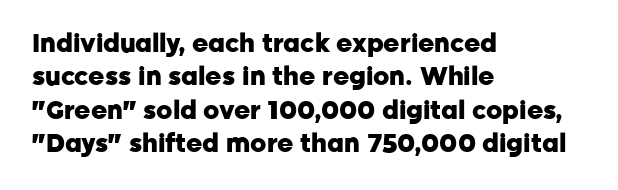
{"italic": "no", "bold": "yes", "underline": "no", "align": "left", "line_spacing": "normal", "line_spacing_ratio": 1.34, "letter_spacing": "normal", "letter_spacing_em": 0.0, "glyph_px": 25}
